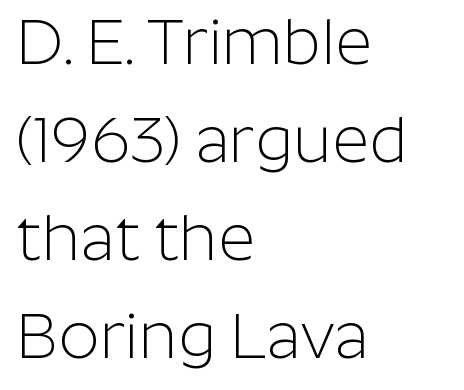
Q: Is the text bold? A: No.
Q: Is the text italic (slanted)? A: No, it is upright.
Q: Is the typeface a serif or a sans-serif typeface? A: Sans-serif.
Q: Is the text underlined? A: No.
Q: How is the paragraph aligned? A: Left-aligned.
Q: Is the spacing between letters normal or unusually wide? A: Normal.
Q: Is the spacing between lines tight, normal or loose? A: Normal.
Q: Width (condensed, normal, or wide)? A: Normal.
Q: Stroke contrast? A: Low.
Q: x-height? A: Medium.
Q: Monospaced? A: No.
